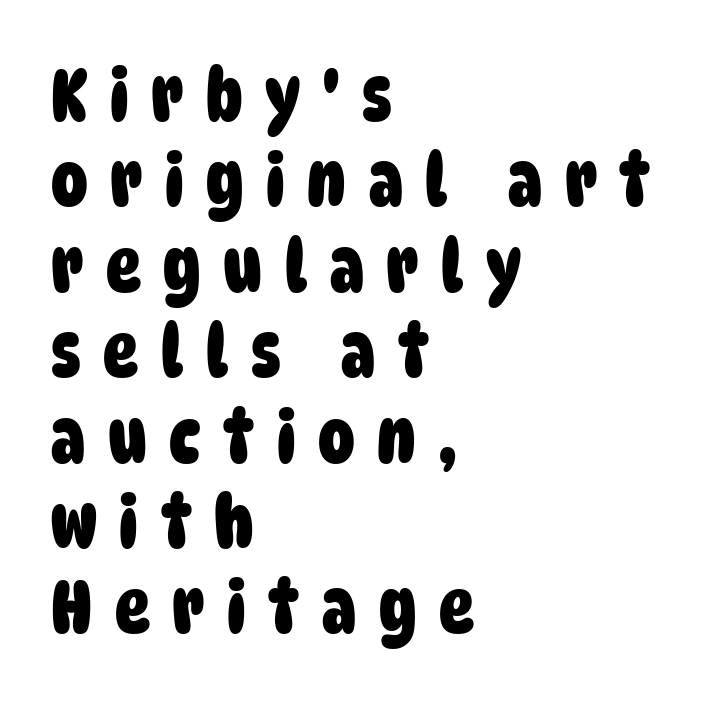
The image shows 73 px heavy, condensed sans-serif type; set left-aligned, line spacing 1.17x, unusually wide letter spacing (+0.31 em), not underlined; low stroke contrast and a large x-height.
